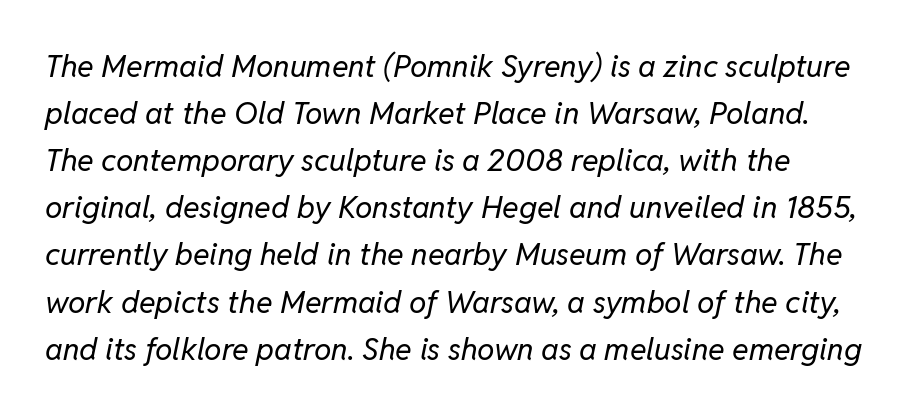
Q: Is the text bold? A: No.
Q: Is the text italic (slanted)? A: Yes, it leans right by about 11 degrees.
Q: Is the text underlined? A: No.
Q: Is the spacing between letters normal or unusually wide? A: Normal.
Q: Is the spacing between lines tight, normal or loose? A: Normal.
Q: Width (condensed, normal, or wide)? A: Normal.
Q: Stroke contrast? A: Low.
Q: x-height? A: Medium.
Q: Monospaced? A: No.
